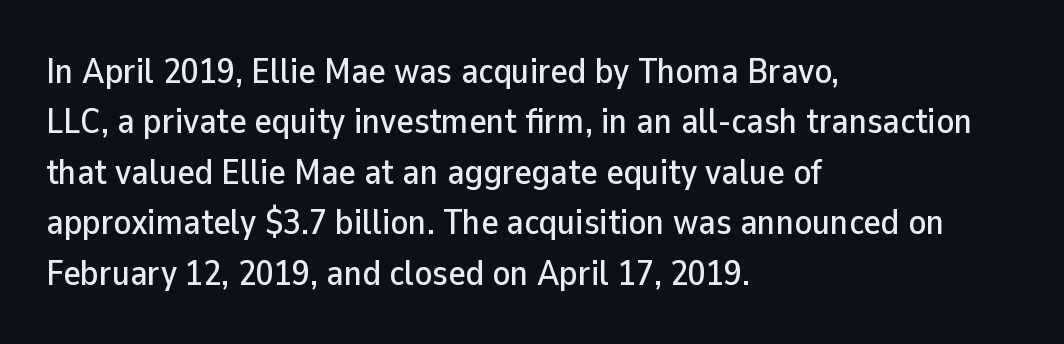
Rule under the text: the space is simply empty. Nope, not italic — everything's standing straight. Varying glyph widths throughout — classic text-font behaviour. Line beginnings align vertically; line endings do not.
